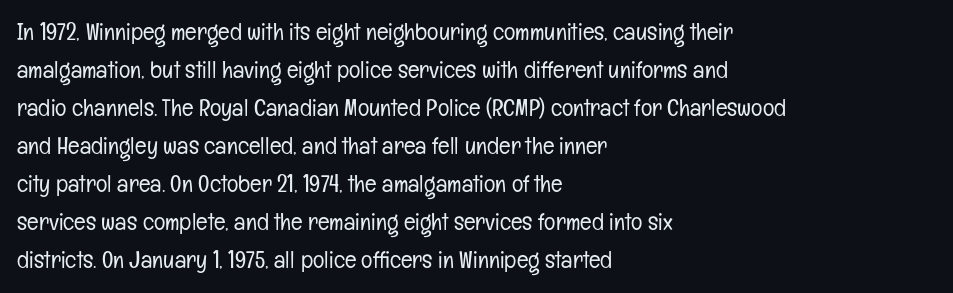
{"italic": "no", "bold": "no", "underline": "no", "align": "left", "line_spacing": "normal", "line_spacing_ratio": 1.58, "letter_spacing": "normal", "letter_spacing_em": 0.0, "glyph_px": 24}
